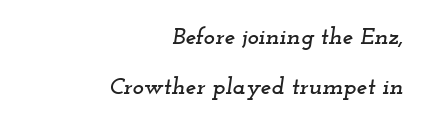
{"italic": "yes", "lean": "right", "slant_degrees": 12, "underline": "no", "align": "right", "line_spacing": "loose", "line_spacing_ratio": 2.07, "letter_spacing": "normal", "letter_spacing_em": 0.0, "glyph_px": 24}
